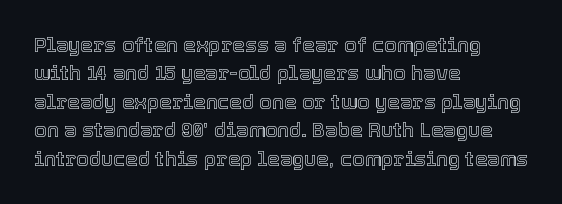
Q: Is the text italic (slanted)? A: No, it is upright.
Q: Is the text underlined? A: No.
Q: How is the paragraph aligned? A: Left-aligned.
Q: Is the spacing between letters normal or unusually wide? A: Normal.
Q: Is the spacing between lines tight, normal or loose? A: Normal.
